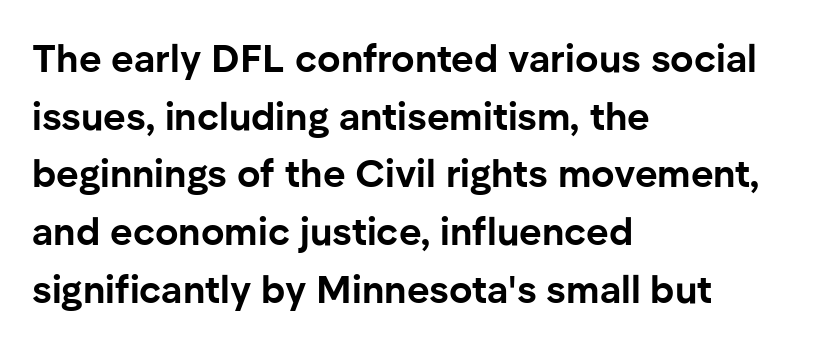
{"serif": "no", "italic": "no", "bold": "yes", "weight": "bold", "width": "normal", "stroke_contrast": "low", "x_height": "medium", "monospaced": "no", "underline": "no", "align": "left", "line_spacing": "normal", "line_spacing_ratio": 1.48, "letter_spacing": "normal", "letter_spacing_em": 0.0, "glyph_px": 39}
